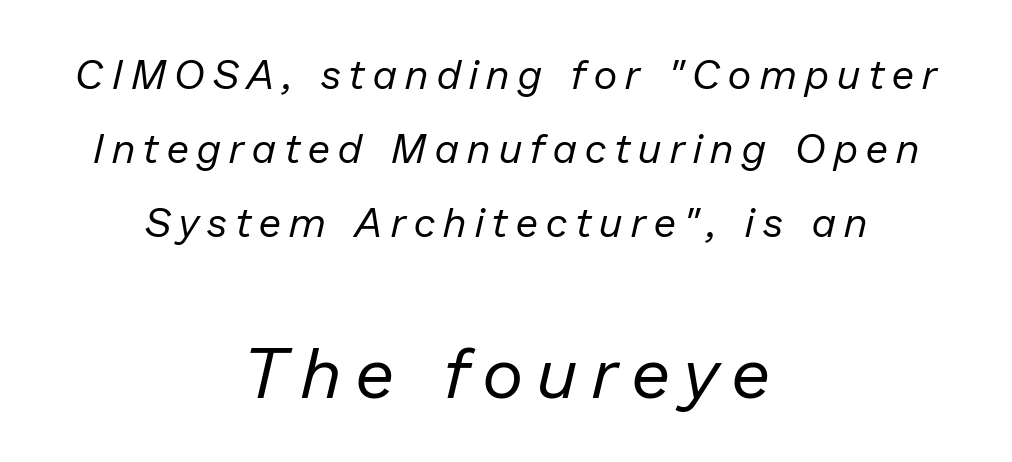
Q: Is the text bold? A: No.
Q: Is the text italic (slanted)? A: Yes, it leans right by about 13 degrees.
Q: Is the text underlined? A: No.
Q: How is the paragraph aligned? A: Centered.
Q: Is the spacing between letters normal or unusually wide? A: Unusually wide.
Q: Which block of text is set in a larger size, the first (top) or the second (bottom)? A: The second (bottom) one.
Q: Width (condensed, normal, or wide)? A: Normal.
Q: Stroke contrast? A: Low.
Q: x-height? A: Medium.
Q: Monospaced? A: No.
